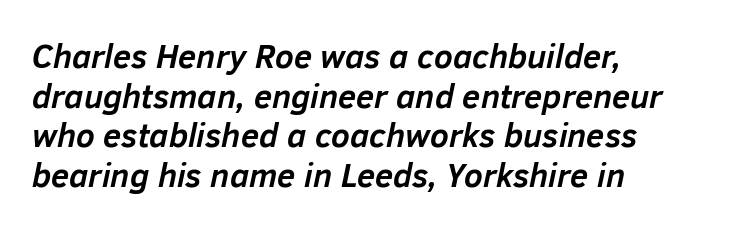
Letters rest on an invisible, unmarked baseline. Character widths vary here, with narrow letters taking less room than wide ones. All the whitespace from short lines collects on the right. Every letter is thick-stroked: bold, no question. Standard letterfit; no display-style spreading of the glyphs.
